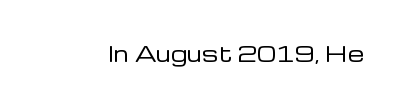
The image shows 21 px text type, upright; set normal letter spacing, not underlined.
